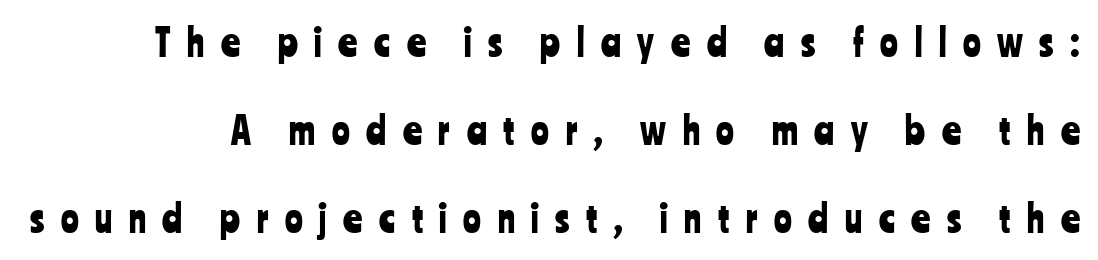
The font family rendered here belongs to the sans-serif group. Quick note: not italic, upright. Tracking here is generous; glyphs stand well apart from one another. Plain, unruled lines of type.
